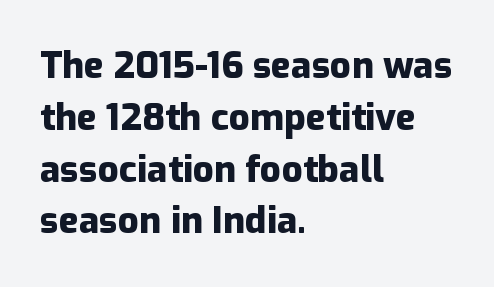
Q: Is the text bold? A: Yes.
Q: Is the text italic (slanted)? A: No, it is upright.
Q: Is the typeface a serif or a sans-serif typeface? A: Sans-serif.
Q: Is the text underlined? A: No.
Q: How is the paragraph aligned? A: Left-aligned.
Q: Is the spacing between letters normal or unusually wide? A: Normal.
Q: Is the spacing between lines tight, normal or loose? A: Normal.
Q: Width (condensed, normal, or wide)? A: Normal.
Q: Stroke contrast? A: Low.
Q: x-height? A: Medium.
Q: Monospaced? A: No.
